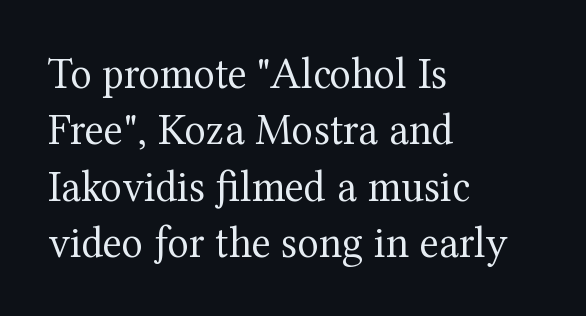
Q: Is the text bold? A: No.
Q: Is the text italic (slanted)? A: No, it is upright.
Q: Is the typeface a serif or a sans-serif typeface? A: Serif.
Q: Is the text underlined? A: No.
Q: How is the paragraph aligned? A: Left-aligned.
Q: Is the spacing between letters normal or unusually wide? A: Normal.
Q: Is the spacing between lines tight, normal or loose? A: Normal.
Q: Width (condensed, normal, or wide)? A: Normal.
Q: Stroke contrast? A: Medium.
Q: x-height? A: Medium.
Q: Monospaced? A: No.
